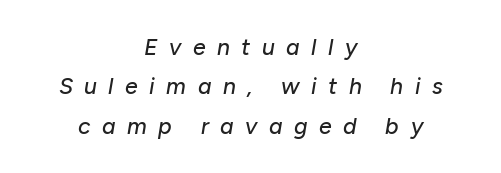
{"italic": "yes", "lean": "right", "slant_degrees": 10, "underline": "no", "align": "center", "line_spacing_ratio": 1.71, "letter_spacing": "wide", "letter_spacing_em": 0.5, "glyph_px": 23}
